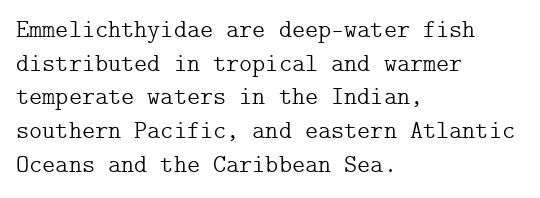
Honestly, there is no underline to notice here at all. When letters stand straight like this, we call the style roman or upright. The passage shown stacks its lines at a standard gap. Horizontal alignment here is leftward, the default for most running prose. Ink coverage per letter is moderate at most.
